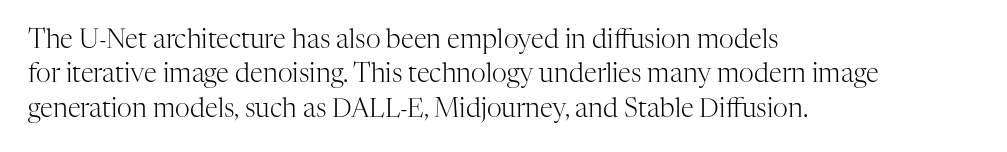
{"italic": "no", "bold": "no", "underline": "no", "align": "left", "line_spacing": "normal", "line_spacing_ratio": 1.32, "letter_spacing": "normal", "letter_spacing_em": 0.0, "glyph_px": 26}
